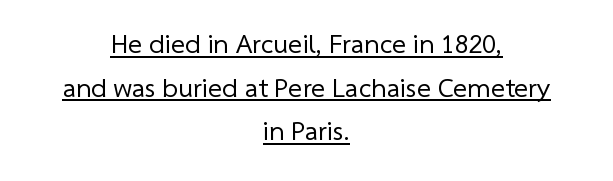
The image shows 27 px text type; set centered, normal line spacing (1.62x), normal letter spacing, underlined.
